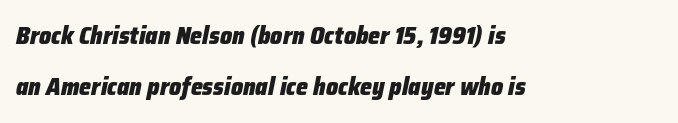
Q: Is the text bold? A: Yes.
Q: Is the text italic (slanted)? A: Yes, it leans right by about 12 degrees.
Q: Is the text underlined? A: No.
Q: How is the paragraph aligned? A: Left-aligned.
Q: Is the spacing between letters normal or unusually wide? A: Normal.
Q: Is the spacing between lines tight, normal or loose? A: Loose.
